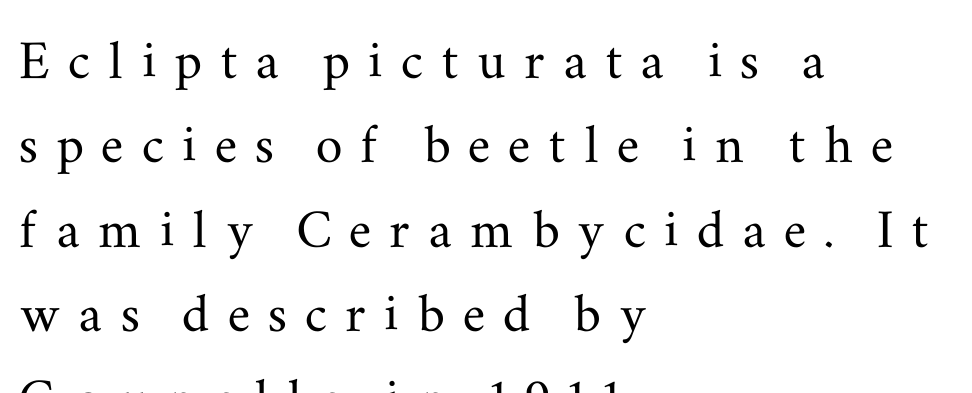
The image shows 67 px wide serif type, upright; set left-aligned, normal line spacing (1.26x), unusually wide letter spacing (+0.27 em), not underlined; medium stroke contrast and a small x-height.
